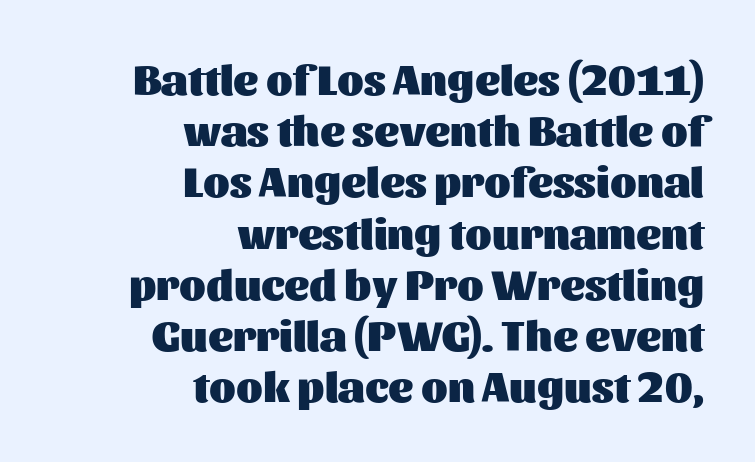
Q: Is the text bold? A: Yes.
Q: Is the text italic (slanted)? A: No, it is upright.
Q: Is the typeface a serif or a sans-serif typeface? A: Sans-serif.
Q: Is the text underlined? A: No.
Q: How is the paragraph aligned? A: Right-aligned.
Q: Is the spacing between letters normal or unusually wide? A: Normal.
Q: Width (condensed, normal, or wide)? A: Normal.
Q: Stroke contrast? A: Medium.
Q: x-height? A: Medium.
Q: Monospaced? A: No.
